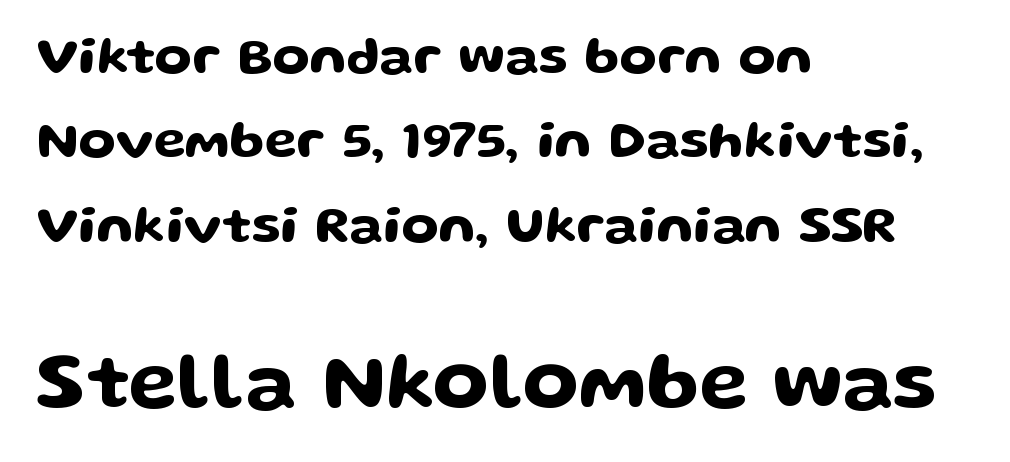
Leftover space on each line is placed entirely after the last word. The letters stand straight up with perfectly vertical stems. The face used here is proportionally spaced, like ordinary book or web type. Characters follow at the spacing the type designer built in. Larger block? The one below; the one above is distinctly smaller. The words here are not underlined.
